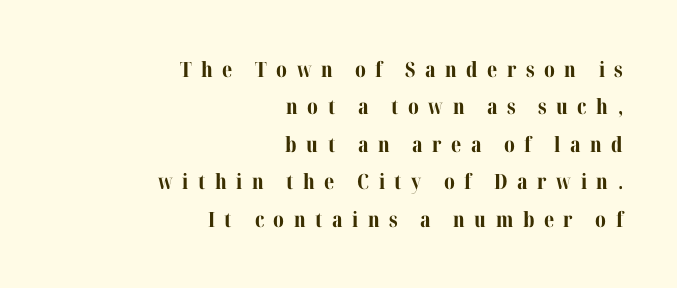
{"italic": "no", "bold": "yes", "underline": "no", "align": "right", "line_spacing_ratio": 1.78, "letter_spacing": "wide", "letter_spacing_em": 0.45, "glyph_px": 21}
